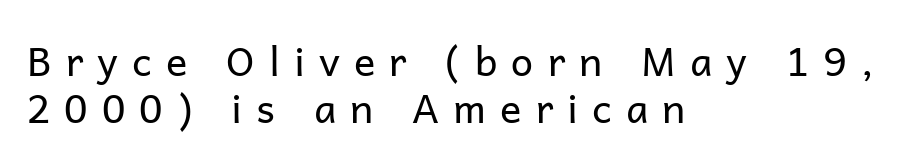
The image shows 40 px regular-weight sans-serif type, upright; set left-aligned, line spacing 1.18x, unusually wide letter spacing (+0.35 em), not underlined; low stroke contrast and a medium x-height.
